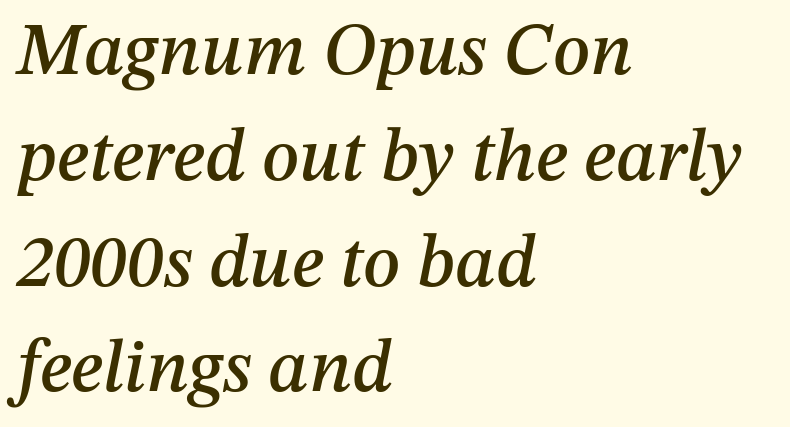
Q: Is the text italic (slanted)? A: Yes, it leans right by about 12 degrees.
Q: Is the text underlined? A: No.
Q: How is the paragraph aligned? A: Left-aligned.
Q: Is the spacing between letters normal or unusually wide? A: Normal.
Q: Is the spacing between lines tight, normal or loose? A: Normal.
Q: Width (condensed, normal, or wide)? A: Normal.
Q: Stroke contrast? A: Medium.
Q: x-height? A: Medium.
Q: Monospaced? A: No.
